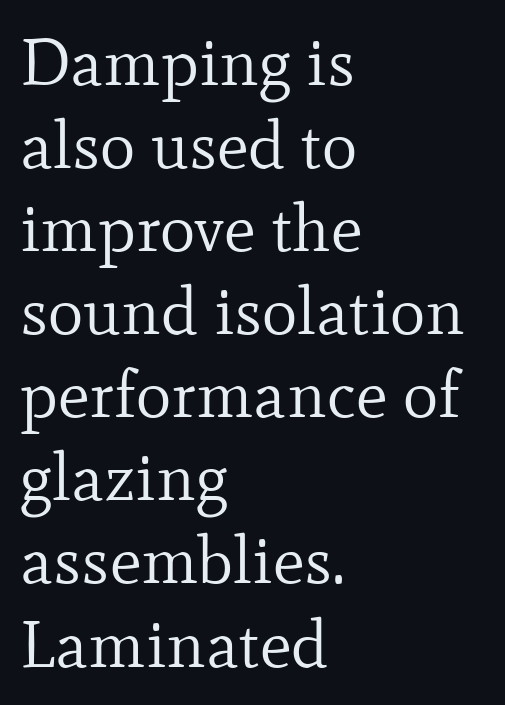
The image shows 67 px regular-weight serif type, upright; set left-aligned, line spacing 1.24x, normal letter spacing, not underlined; low stroke contrast and a small x-height.
